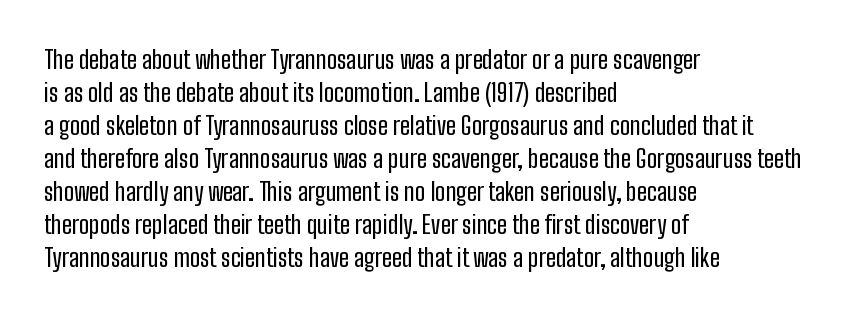
{"italic": "no", "underline": "no", "align": "left", "line_spacing": "normal", "line_spacing_ratio": 1.32, "letter_spacing": "normal", "letter_spacing_em": 0.0, "glyph_px": 25}
